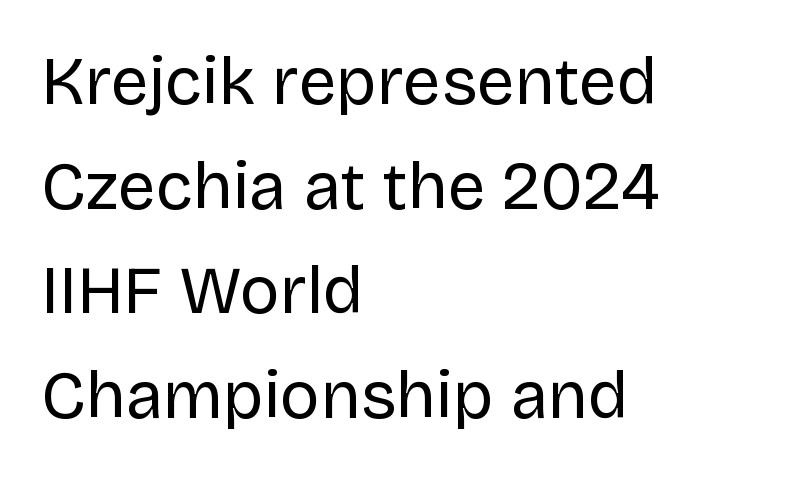
{"serif": "no", "italic": "no", "bold": "no", "weight": "regular", "width": "normal", "stroke_contrast": "low", "x_height": "large", "monospaced": "no", "underline": "no", "align": "left", "line_spacing": "normal", "line_spacing_ratio": 1.56, "letter_spacing": "normal", "letter_spacing_em": 0.0, "glyph_px": 67}
